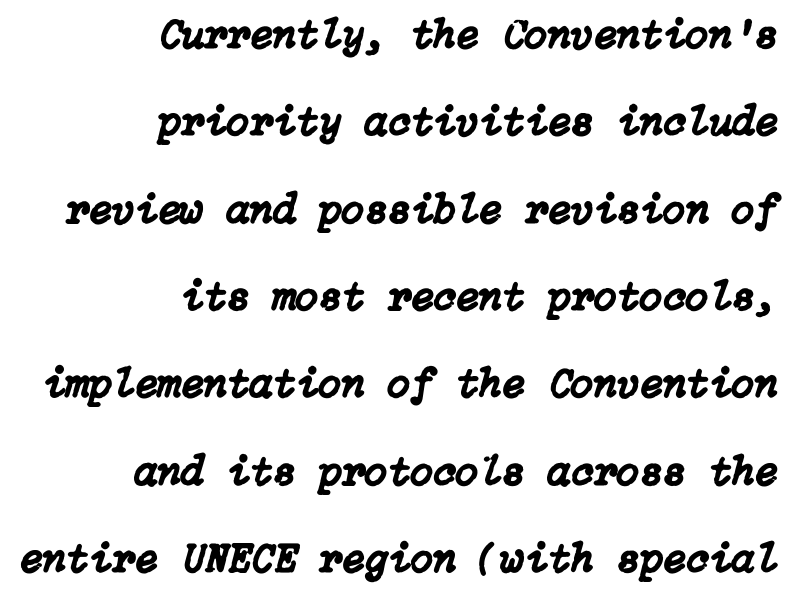
{"italic": "yes", "lean": "right", "slant_degrees": 15, "width": "normal", "stroke_contrast": "low", "x_height": "medium", "underline": "no", "align": "right", "line_spacing": "loose", "line_spacing_ratio": 2.08, "letter_spacing": "normal", "letter_spacing_em": 0.0, "glyph_px": 42}
